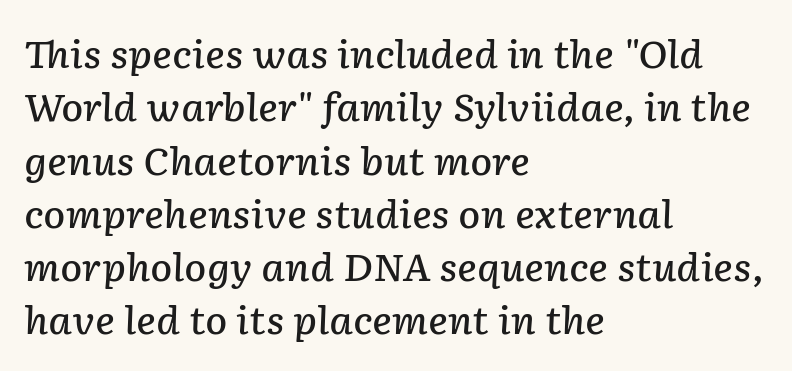
Q: Is the text bold? A: Semi-bold.
Q: Is the text italic (slanted)? A: Yes, it leans right by about 2 degrees.
Q: Is the text underlined? A: No.
Q: How is the paragraph aligned? A: Left-aligned.
Q: Is the spacing between letters normal or unusually wide? A: Normal.
Q: Is the spacing between lines tight, normal or loose? A: Normal.
Q: Width (condensed, normal, or wide)? A: Normal.
Q: Stroke contrast? A: Low.
Q: x-height? A: Medium.
Q: Monospaced? A: No.
